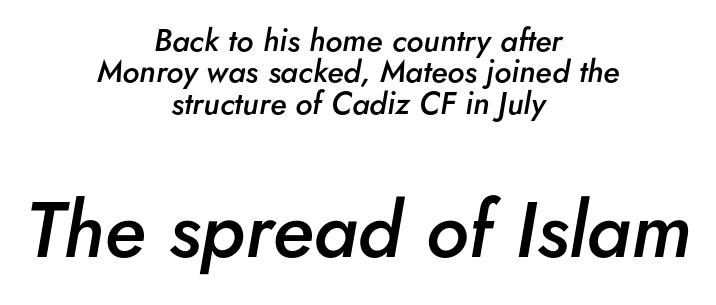
{"italic": "yes", "lean": "right", "slant_degrees": 5, "bold": "semi", "weight": "semibold", "width": "normal", "stroke_contrast": "low", "x_height": "small", "monospaced": "no", "underline": "no", "align": "center", "line_spacing": "tight", "line_spacing_ratio": 1.01, "letter_spacing": "normal", "letter_spacing_em": 0.0, "larger_block": "second", "size_ratio": 2.52, "glyph_px": 78}
